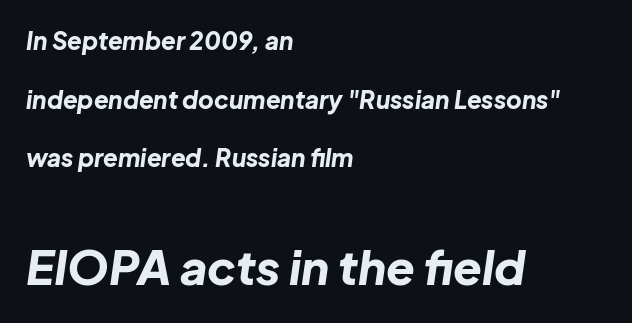
{"italic": "yes", "lean": "right", "slant_degrees": 8, "bold": "yes", "weight": "bold", "width": "normal", "stroke_contrast": "low", "x_height": "medium", "monospaced": "no", "underline": "no", "align": "left", "line_spacing": "loose", "line_spacing_ratio": 2.44, "letter_spacing": "normal", "letter_spacing_em": 0.0, "larger_block": "second", "size_ratio": 1.96, "glyph_px": 47}
